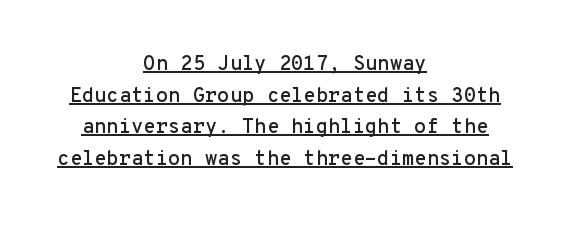
The image shows 20 px text type, upright; set centered, normal line spacing (1.58x), normal letter spacing, underlined.
